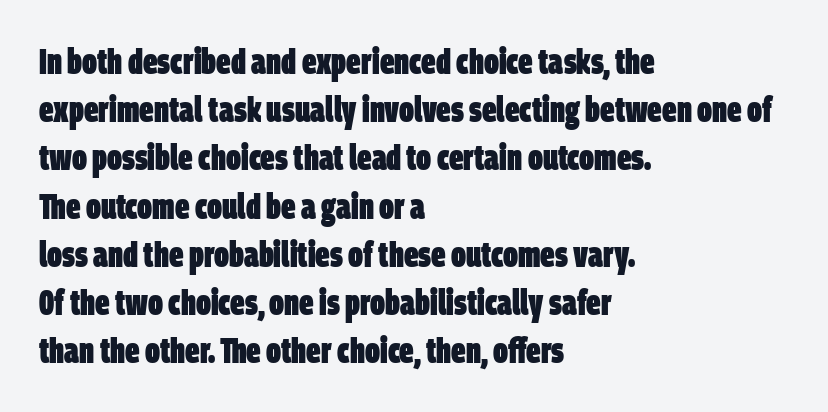
In terms of letterspacing, this is plain default setting. The space beneath each line is pristine and unruled. No feet cap the strokes, marking this as sans-serif type. Is this a fixed-width face? No — the glyphs have proportional, varying widths. Plenty of ink on the page — the face is bold. A normal amount of white space separates one row of letters from the next.
